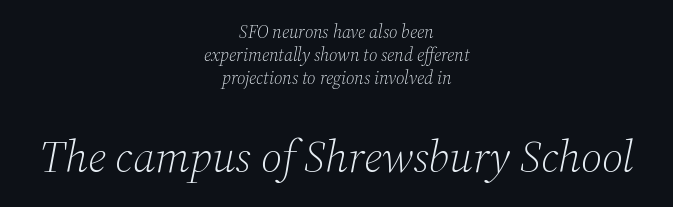
You can tell from the footed stems that serif type was used. The typesetter chose a symmetrical, centered arrangement here. The type is set solid horizontally, with unmodified tracking. Each stroke keeps to a modest, everyday thickness or less. These lines were composed using italics. This layout puts the modest block above and the oversized block below.
